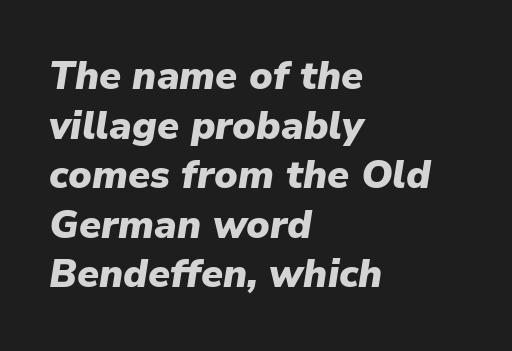
Q: Is the text bold? A: Yes.
Q: Is the text italic (slanted)? A: Yes, it leans right by about 9 degrees.
Q: Is the text underlined? A: No.
Q: How is the paragraph aligned? A: Left-aligned.
Q: Is the spacing between letters normal or unusually wide? A: Normal.
Q: Is the spacing between lines tight, normal or loose? A: Normal.
Q: Width (condensed, normal, or wide)? A: Normal.
Q: Stroke contrast? A: Low.
Q: x-height? A: Medium.
Q: Monospaced? A: No.
